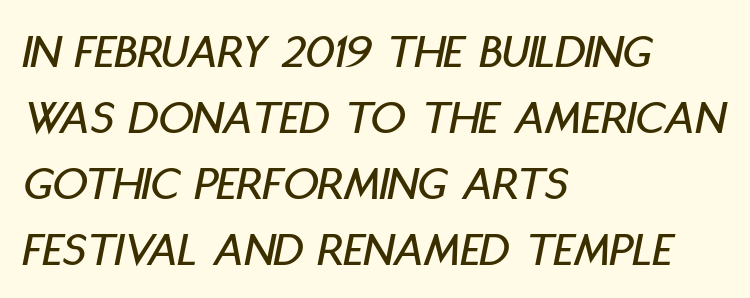
Q: Is the text italic (slanted)? A: Yes, it leans right by about 11 degrees.
Q: Is the text underlined? A: No.
Q: How is the paragraph aligned? A: Left-aligned.
Q: Is the spacing between letters normal or unusually wide? A: Normal.
Q: Is the spacing between lines tight, normal or loose? A: Normal.
Q: Width (condensed, normal, or wide)? A: Condensed.
Q: Stroke contrast? A: Low.
Q: x-height? A: Large.
Q: Monospaced? A: No.
